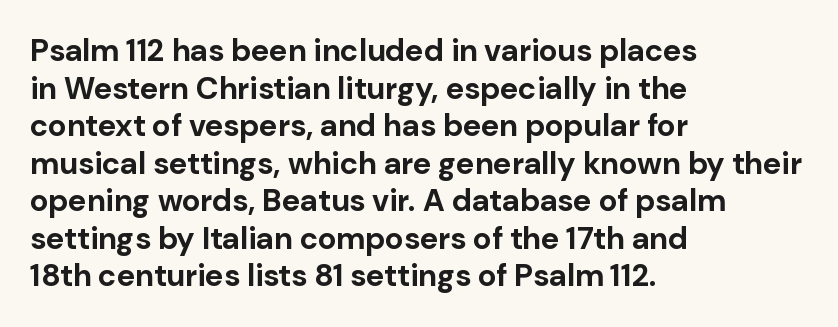
Q: Is the text bold? A: Yes.
Q: Is the text italic (slanted)? A: No, it is upright.
Q: Is the typeface a serif or a sans-serif typeface? A: Sans-serif.
Q: Is the text underlined? A: No.
Q: How is the paragraph aligned? A: Left-aligned.
Q: Is the spacing between letters normal or unusually wide? A: Normal.
Q: Width (condensed, normal, or wide)? A: Normal.
Q: Stroke contrast? A: Low.
Q: x-height? A: Medium.
Q: Monospaced? A: No.
